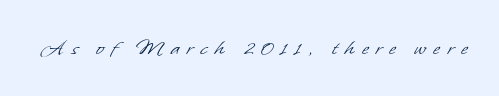
The image shows 24 px text type; set unusually wide letter spacing (+0.31 em), not underlined.
